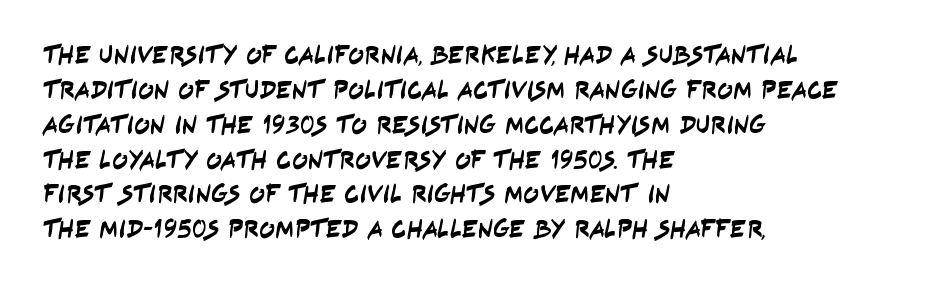
Glance below the letters and you will spot only blank space. A typesetter would call this leading conventional body-copy spacing. Nothing unusual about the tracking: characters are spaced as the font intends. The text block is weighted toward the left margin, trailing off unevenly rightward.
